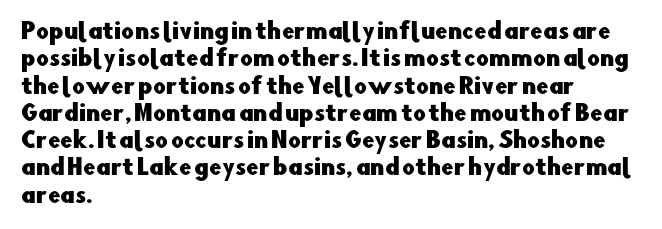
The image shows 22 px text type, upright; set left-aligned, line spacing 1.24x, normal letter spacing, not underlined.
